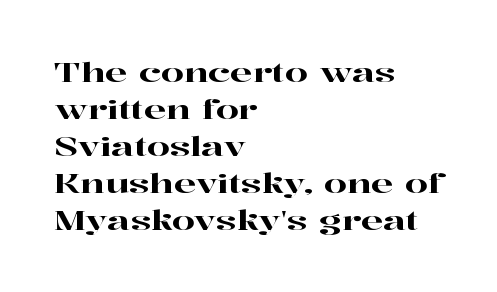
Inter-character spacing is left at the font's built-in metrics. Bare-footed words on every line. Every stem runs plumb, perpendicular to the baseline. Line spacing here is normal. Every row of glyphs begins at an identical x-position on the left.
